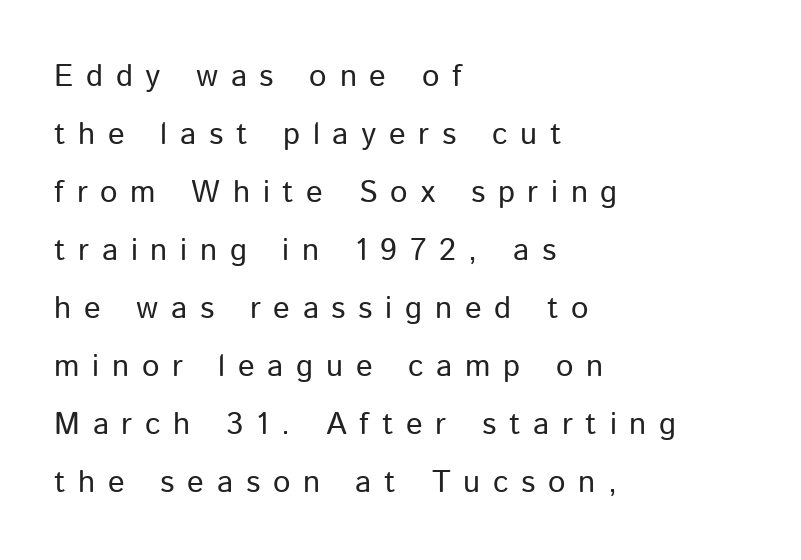
{"serif": "no", "italic": "no", "bold": "no", "weight": "regular", "width": "normal", "stroke_contrast": "low", "x_height": "medium", "monospaced": "no", "underline": "no", "align": "left", "line_spacing_ratio": 1.87, "letter_spacing": "wide", "letter_spacing_em": 0.41, "glyph_px": 31}
